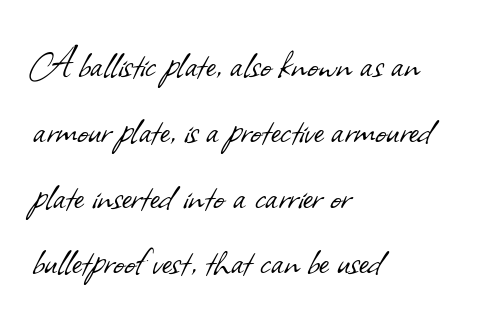
Q: Is the text bold? A: No.
Q: Is the typeface a serif or a sans-serif typeface? A: Sans-serif.
Q: Is the text underlined? A: No.
Q: How is the paragraph aligned? A: Left-aligned.
Q: Is the spacing between letters normal or unusually wide? A: Normal.
Q: Is the spacing between lines tight, normal or loose? A: Normal.
Q: Width (condensed, normal, or wide)? A: Normal.
Q: Stroke contrast? A: Low.
Q: x-height? A: Small.
Q: Monospaced? A: No.
